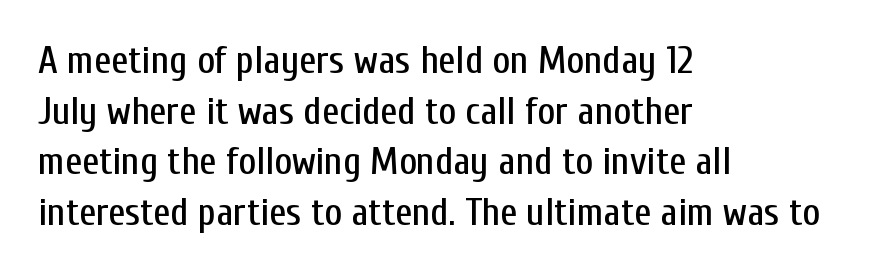
The image shows 38 px condensed sans-serif type, upright; set left-aligned, normal line spacing (1.33x), normal letter spacing, not underlined; low stroke contrast and a medium x-height.
